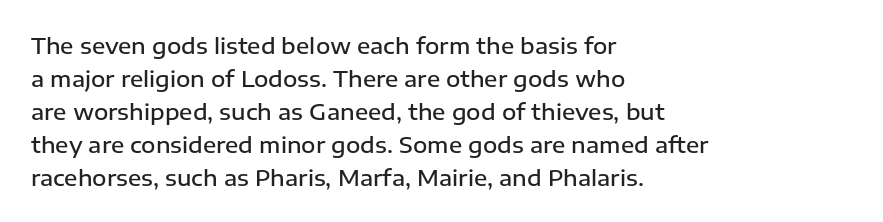
Ascenders rise straight up at ninety degrees. No word sits above an underline. Casual observation: everything's shoved over to the left. Between one letter and the next there's only the usual sliver of space.
